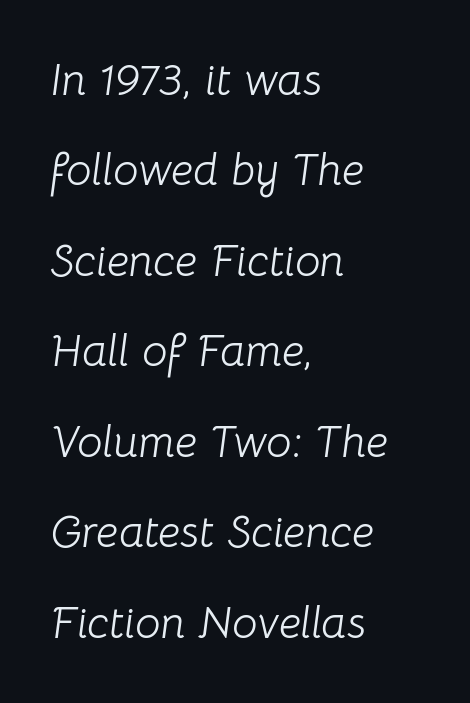
Q: Is the text bold? A: No.
Q: Is the text italic (slanted)? A: Yes, it leans right by about 8 degrees.
Q: Is the text underlined? A: No.
Q: How is the paragraph aligned? A: Left-aligned.
Q: Is the spacing between letters normal or unusually wide? A: Normal.
Q: Is the spacing between lines tight, normal or loose? A: Loose.
Q: Width (condensed, normal, or wide)? A: Normal.
Q: Stroke contrast? A: Low.
Q: x-height? A: Medium.
Q: Monospaced? A: No.
